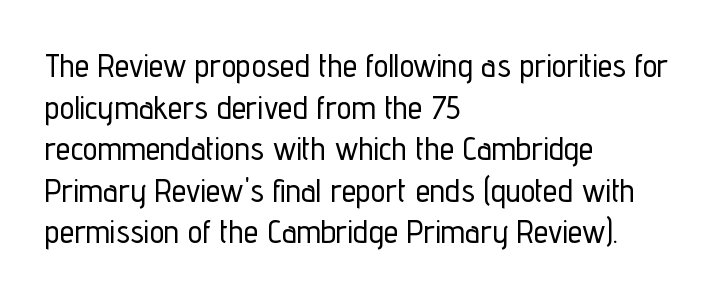
{"serif": "no", "italic": "no", "width": "condensed", "stroke_contrast": "low", "x_height": "medium", "monospaced": "no", "underline": "no", "align": "left", "line_spacing": "normal", "line_spacing_ratio": 1.26, "letter_spacing": "normal", "letter_spacing_em": 0.0, "glyph_px": 33}
